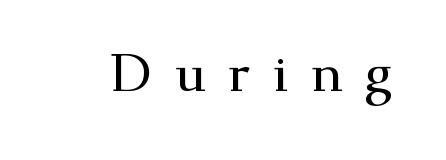
Q: Is the text italic (slanted)? A: No, it is upright.
Q: Is the typeface a serif or a sans-serif typeface? A: Serif.
Q: Is the text underlined? A: No.
Q: Is the spacing between letters normal or unusually wide? A: Unusually wide.
Q: Width (condensed, normal, or wide)? A: Wide.
Q: Stroke contrast? A: Medium.
Q: x-height? A: Small.
Q: Monospaced? A: No.
